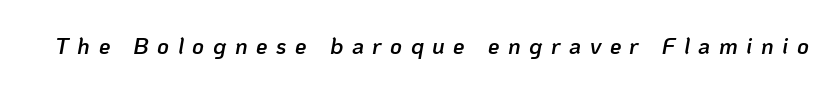
Only glyphs here, with clear space below each row. Compared with ordinary roman type, these characters are visibly tilted. Between one letter and the next there's a generous, obvious gap. As a designer I'd log this as weight 600, semibold.
